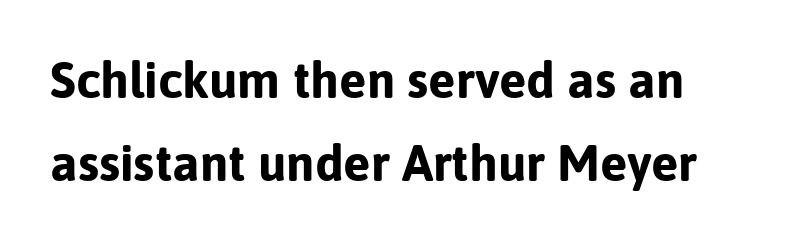
Q: Is the text bold? A: Yes.
Q: Is the text italic (slanted)? A: No, it is upright.
Q: Is the typeface a serif or a sans-serif typeface? A: Sans-serif.
Q: Is the text underlined? A: No.
Q: Is the spacing between letters normal or unusually wide? A: Normal.
Q: Is the spacing between lines tight, normal or loose? A: Normal.
Q: Width (condensed, normal, or wide)? A: Normal.
Q: Stroke contrast? A: Low.
Q: x-height? A: Medium.
Q: Monospaced? A: No.
